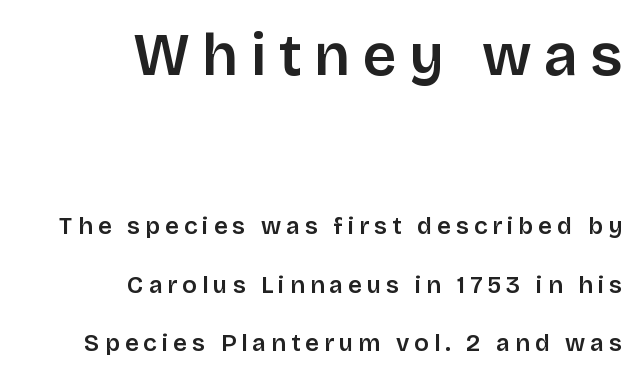
{"serif": "no", "italic": "no", "width": "normal", "stroke_contrast": "low", "x_height": "large", "monospaced": "no", "underline": "no", "align": "right", "line_spacing": "loose", "line_spacing_ratio": 2.44, "letter_spacing": "wide", "letter_spacing_em": 0.21, "larger_block": "first", "size_ratio": 2.46, "glyph_px": 59}
